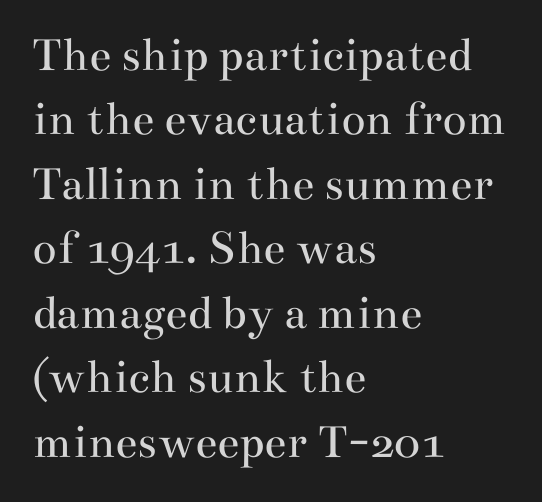
Honestly, the letter spacing is just normal — you wouldn't notice it. The rendering anchors every line to the left-hand side. This sample uses an upright cut, with every glyph sitting square on the baseline. The letters look calm and open, with moderate or lighter stems. Rule under the text: the space is simply empty. Vertical spacing — default.
